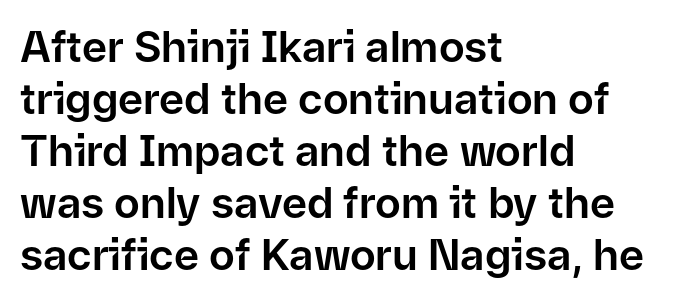
Does the lettering tilt? It doesn't — this is upright. Which margin do the lines hug? The left one — the right edge is uneven. The gaps between neighbouring characters are ordinary and unremarkable. Rule under the text: the space is simply empty.
